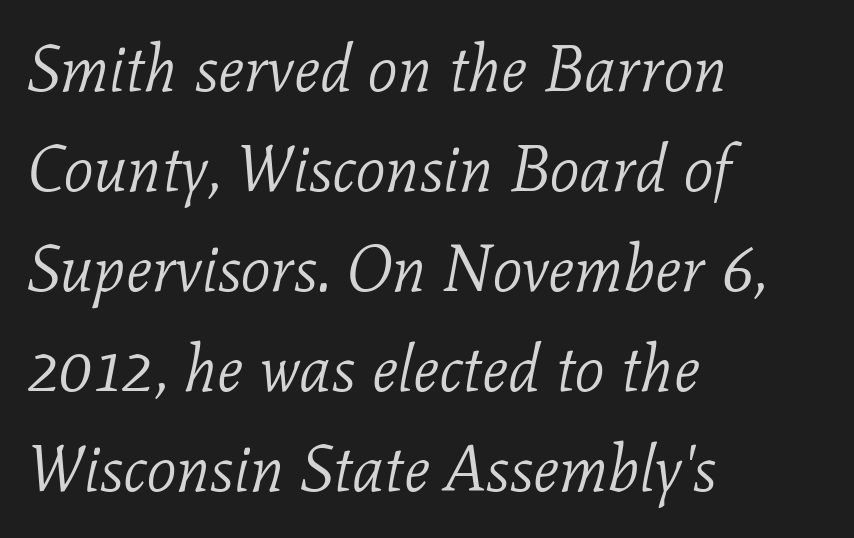
The image shows 65 px light serif type, italic (leaning right); set left-aligned, normal line spacing (1.54x), normal letter spacing, not underlined; low stroke contrast and a medium x-height.
